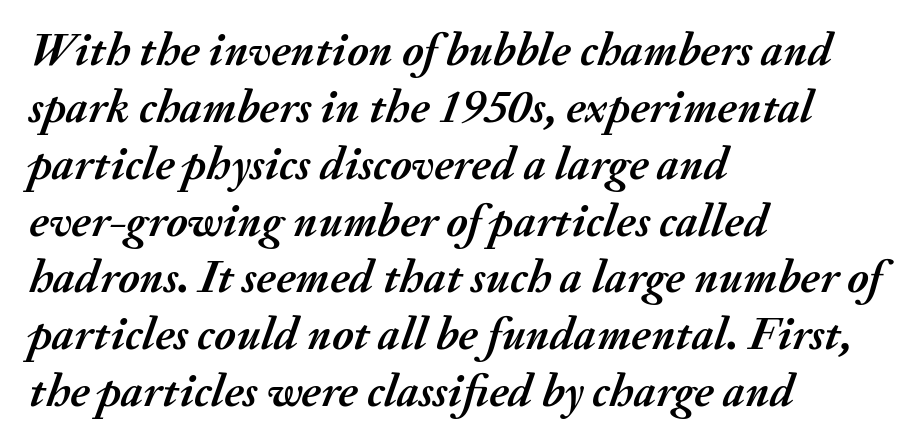
The image shows 47 px semibold type, italic (leaning right); set left-aligned, line spacing 1.21x, normal letter spacing, not underlined; medium stroke contrast and a small x-height.
